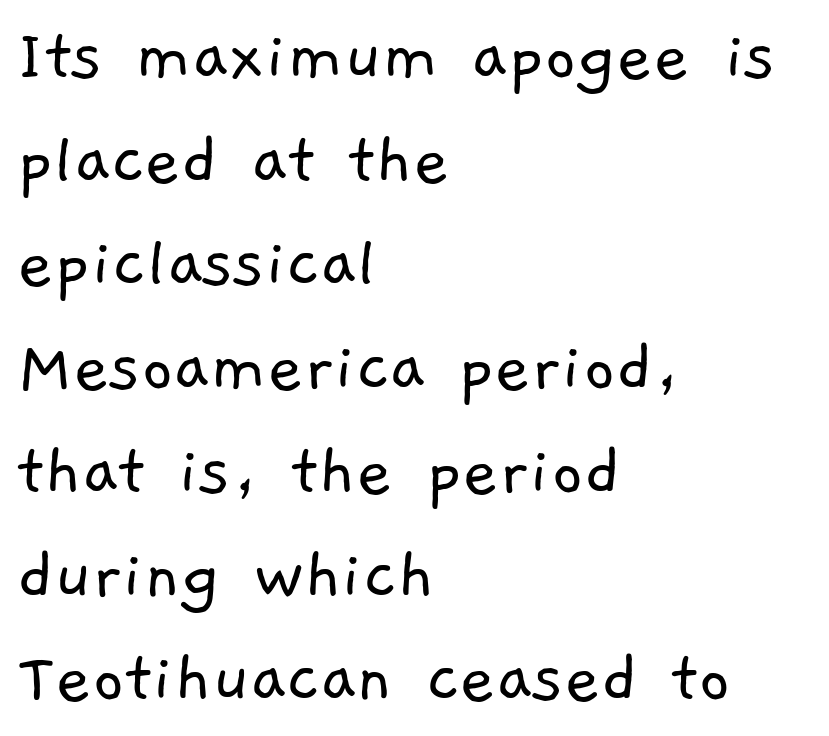
Q: Is the text bold? A: No.
Q: Is the typeface a serif or a sans-serif typeface? A: Sans-serif.
Q: Is the text underlined? A: No.
Q: How is the paragraph aligned? A: Left-aligned.
Q: Is the spacing between letters normal or unusually wide? A: Normal.
Q: Is the spacing between lines tight, normal or loose? A: Normal.
Q: Width (condensed, normal, or wide)? A: Normal.
Q: Stroke contrast? A: Low.
Q: x-height? A: Medium.
Q: Monospaced? A: No.
